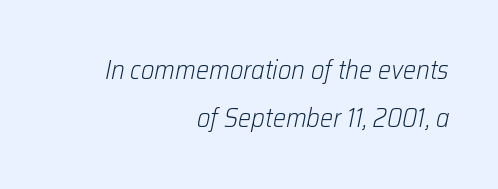
The image shows 26 px text type, italic (leaning right); set right-aligned, line spacing 1.85x, normal letter spacing, not underlined.
